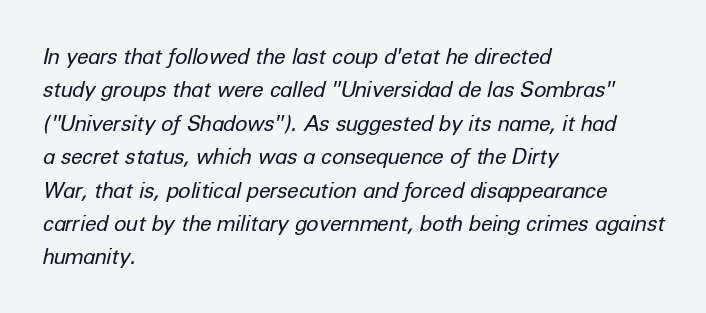
Q: Is the text bold? A: No.
Q: Is the text italic (slanted)? A: Yes, it leans right by about 12 degrees.
Q: Is the text underlined? A: No.
Q: How is the paragraph aligned? A: Left-aligned.
Q: Is the spacing between letters normal or unusually wide? A: Normal.
Q: Is the spacing between lines tight, normal or loose? A: Normal.
